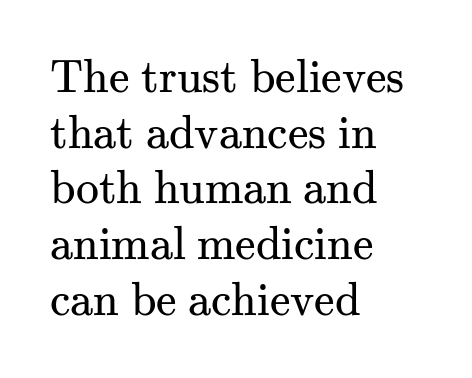
The image shows 46 px regular-weight serif type, upright; set left-aligned, line spacing 1.21x, normal letter spacing, not underlined; medium stroke contrast and a small x-height.
